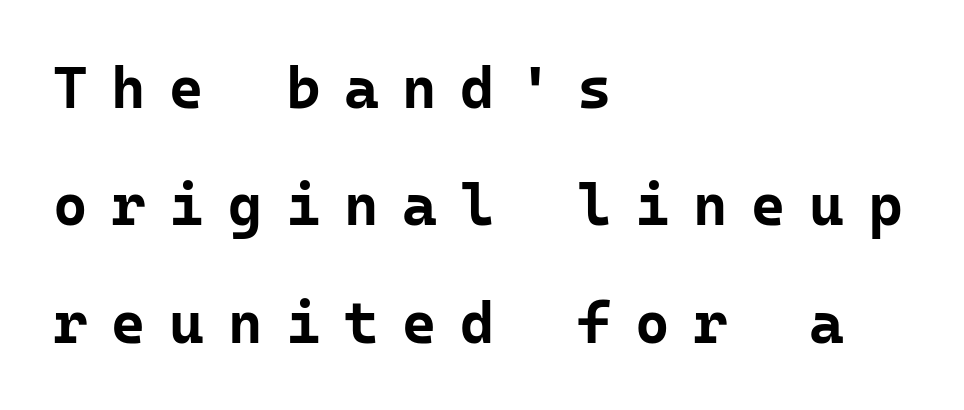
The image shows 59 px bold sans-serif type, upright, monospaced; set left-aligned, loose line spacing (1.99x), unusually wide letter spacing (+0.4 em), not underlined; low stroke contrast and a medium x-height.
